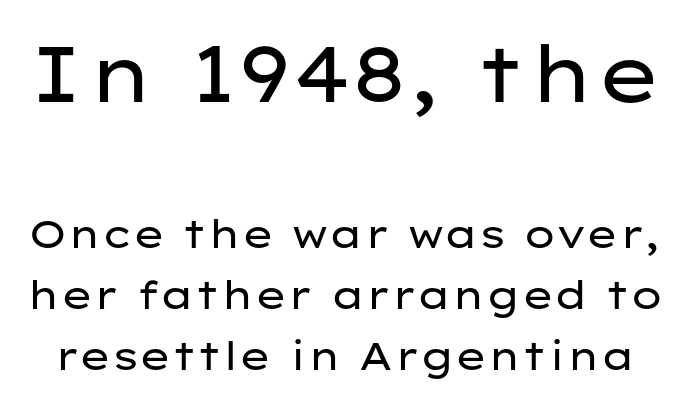
The image shows 78 px regular-weight, wide sans-serif type, upright; set normal line spacing (1.57x), normal letter spacing, not underlined; the first (top) block is 2.0x larger; low stroke contrast and a medium x-height.
